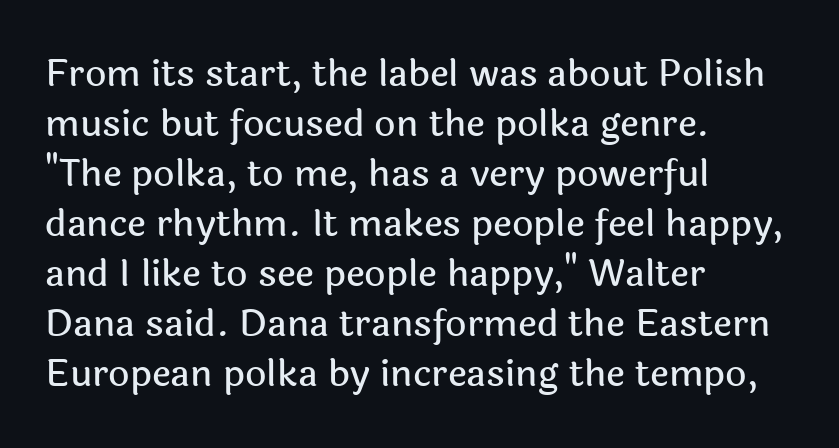
Q: Is the text italic (slanted)? A: No, it is upright.
Q: Is the typeface a serif or a sans-serif typeface? A: Sans-serif.
Q: Is the text underlined? A: No.
Q: How is the paragraph aligned? A: Left-aligned.
Q: Is the spacing between letters normal or unusually wide? A: Normal.
Q: Is the spacing between lines tight, normal or loose? A: Normal.
Q: Width (condensed, normal, or wide)? A: Normal.
Q: x-height? A: Medium.
Q: Monospaced? A: No.
